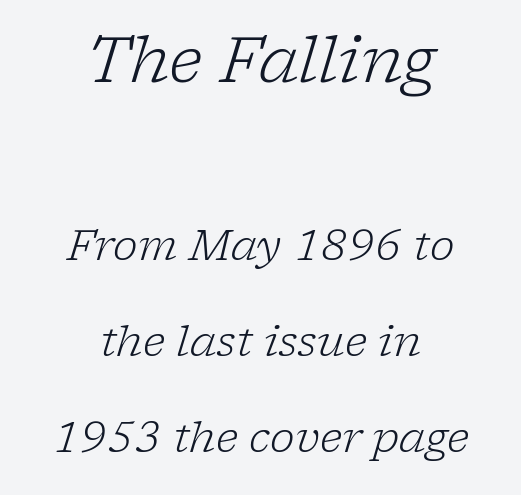
The image shows 63 px light serif type, italic (leaning right); set centered, loose line spacing (2.28x), normal letter spacing, not underlined; the first (top) block is 1.5x larger; low stroke contrast and a medium x-height.
